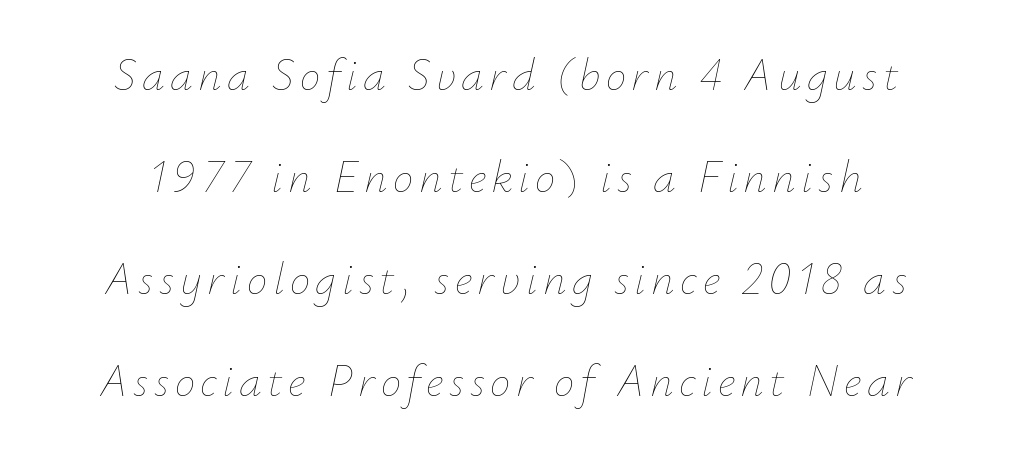
The image shows 46 px thin type, italic (leaning right); set loose line spacing (2.22x), not underlined; low stroke contrast and a small x-height.
